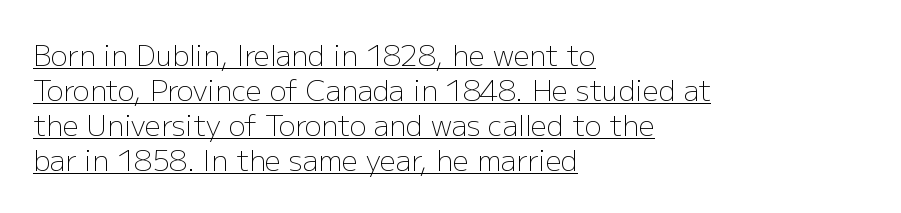
Q: Is the text bold? A: No.
Q: Is the text italic (slanted)? A: No, it is upright.
Q: Is the typeface a serif or a sans-serif typeface? A: Sans-serif.
Q: Is the text underlined? A: Yes.
Q: How is the paragraph aligned? A: Left-aligned.
Q: Is the spacing between letters normal or unusually wide? A: Normal.
Q: Is the spacing between lines tight, normal or loose? A: Normal.
Q: Width (condensed, normal, or wide)? A: Normal.
Q: Stroke contrast? A: Low.
Q: x-height? A: Medium.
Q: Monospaced? A: No.
